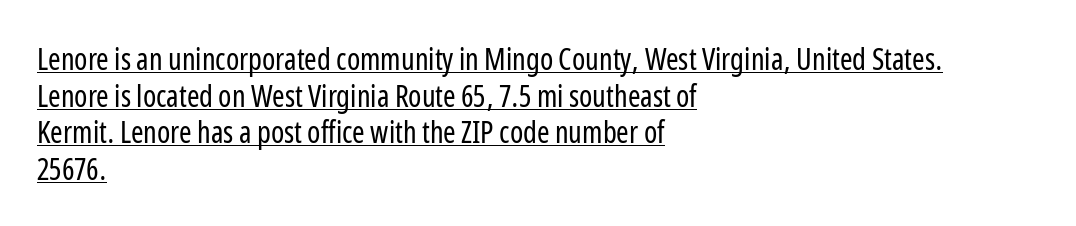
The image shows 30 px regular-weight, condensed sans-serif type, upright; set left-aligned, line spacing 1.22x, normal letter spacing, underlined; low stroke contrast and a medium x-height.
